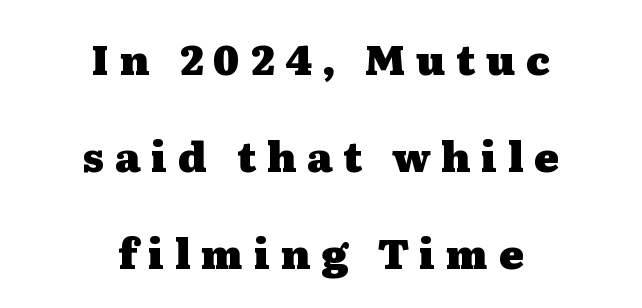
The image shows 41 px heavy, wide serif type, upright; set centered, loose line spacing (2.36x), unusually wide letter spacing (+0.26 em), not underlined; medium stroke contrast and a medium x-height.
